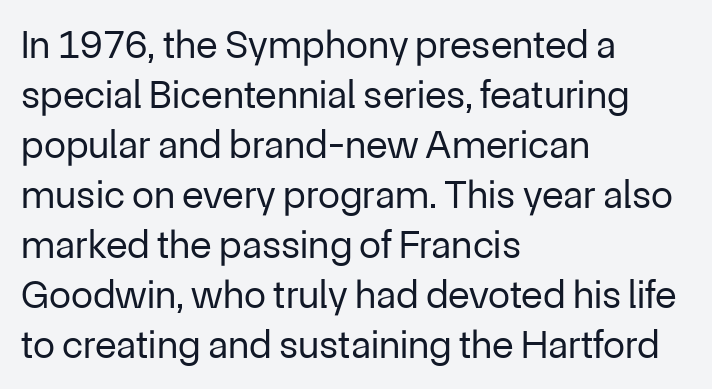
The image shows 40 px regular-weight sans-serif type, upright; set left-aligned, normal line spacing (1.25x), normal letter spacing, not underlined; low stroke contrast and a medium x-height.
